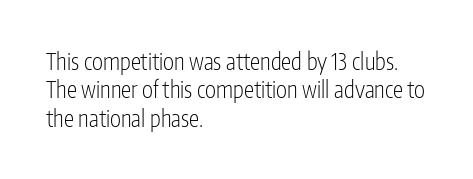
{"italic": "no", "bold": "no", "underline": "no", "align": "left", "line_spacing_ratio": 1.23, "letter_spacing": "normal", "letter_spacing_em": 0.0, "glyph_px": 23}
